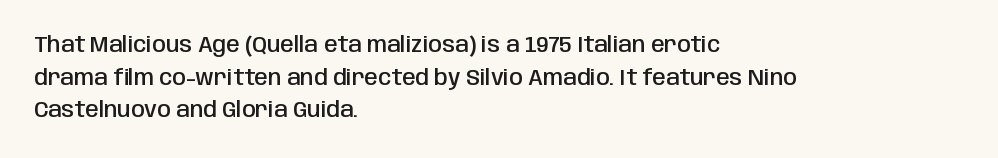
Q: Is the text bold? A: Semi-bold.
Q: Is the text italic (slanted)? A: No, it is upright.
Q: Is the text underlined? A: No.
Q: How is the paragraph aligned? A: Left-aligned.
Q: Is the spacing between letters normal or unusually wide? A: Normal.
Q: Is the spacing between lines tight, normal or loose? A: Normal.
